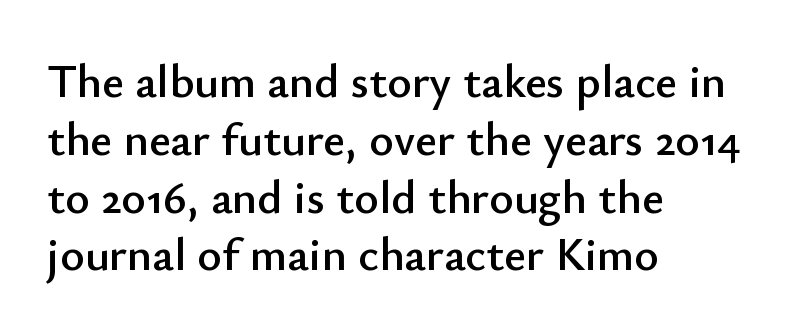
Q: Is the text italic (slanted)? A: No, it is upright.
Q: Is the typeface a serif or a sans-serif typeface? A: Sans-serif.
Q: Is the text underlined? A: No.
Q: How is the paragraph aligned? A: Left-aligned.
Q: Is the spacing between letters normal or unusually wide? A: Normal.
Q: Width (condensed, normal, or wide)? A: Normal.
Q: Stroke contrast? A: Low.
Q: x-height? A: Small.
Q: Monospaced? A: No.
